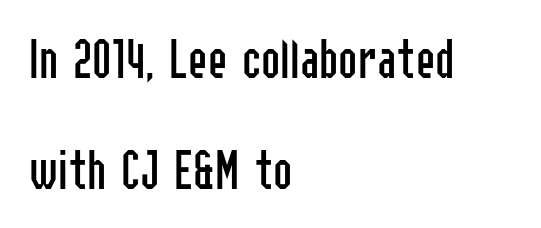
The image shows 58 px regular-weight, condensed sans-serif type, upright; set left-aligned, loose line spacing (1.91x), normal letter spacing, not underlined; low stroke contrast and a medium x-height.
